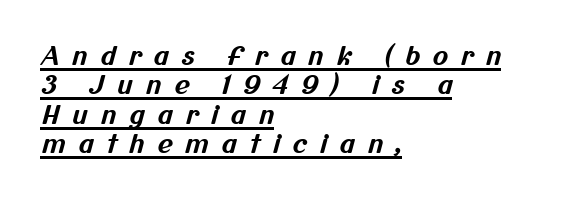
This block would grow much taller if given ordinary leading; it's compressed now. The lines in this sample share a left origin and differ only in where they stop. Does extra space separate the letters? Yes, quite a lot of it. A baseline rule has been typeset under these characters.
